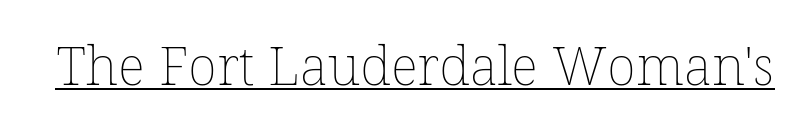
Q: Is the text bold? A: No.
Q: Is the text italic (slanted)? A: No, it is upright.
Q: Is the text underlined? A: Yes.
Q: Is the spacing between letters normal or unusually wide? A: Normal.
Q: Width (condensed, normal, or wide)? A: Normal.
Q: Stroke contrast? A: Low.
Q: x-height? A: Medium.
Q: Monospaced? A: No.
